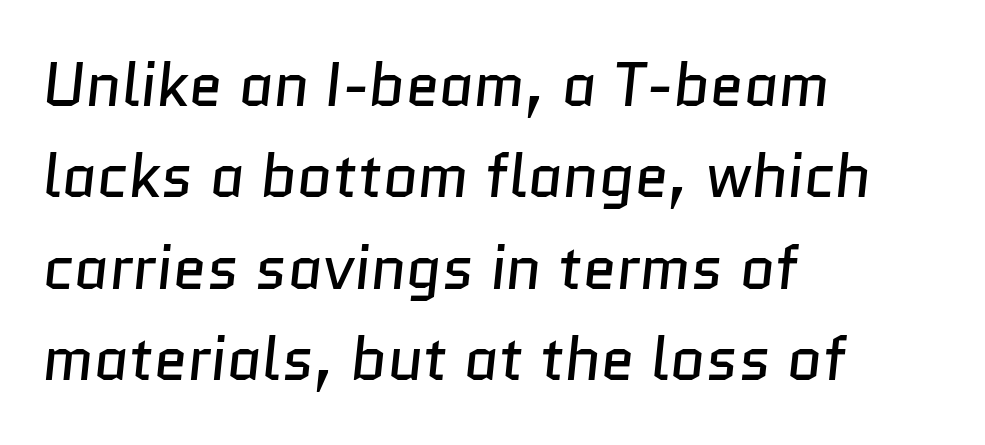
{"serif": "no", "bold": "no", "weight": "regular", "width": "normal", "stroke_contrast": "low", "x_height": "medium", "monospaced": "no", "underline": "no", "align": "left", "line_spacing": "normal", "line_spacing_ratio": 1.5, "letter_spacing": "normal", "letter_spacing_em": 0.0, "glyph_px": 61}
